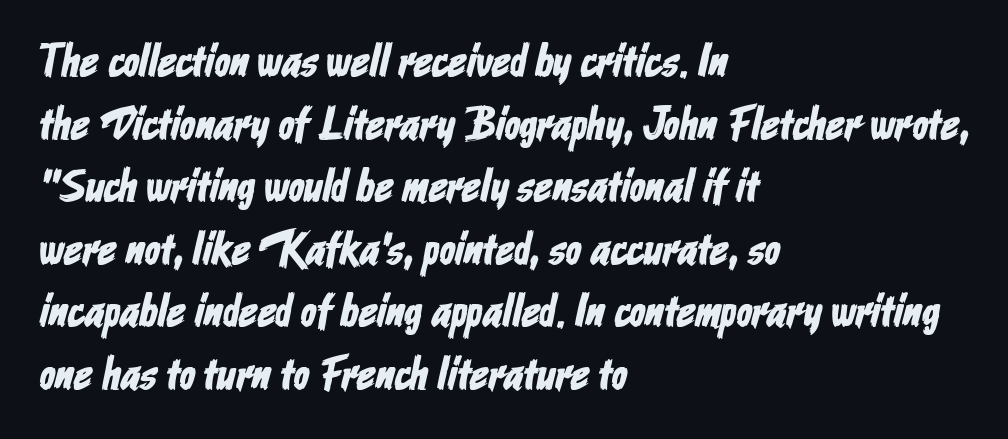
Q: Is the typeface a serif or a sans-serif typeface? A: Sans-serif.
Q: Is the text underlined? A: No.
Q: How is the paragraph aligned? A: Left-aligned.
Q: Is the spacing between letters normal or unusually wide? A: Normal.
Q: Is the spacing between lines tight, normal or loose? A: Normal.
Q: Width (condensed, normal, or wide)? A: Condensed.
Q: Stroke contrast? A: Low.
Q: x-height? A: Medium.
Q: Monospaced? A: No.
